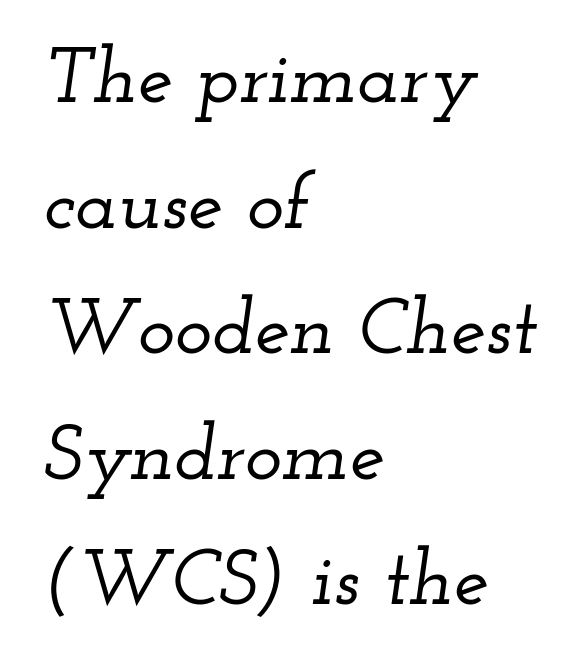
Q: Is the text italic (slanted)? A: Yes, it leans right by about 12 degrees.
Q: Is the typeface a serif or a sans-serif typeface? A: Serif.
Q: Is the text underlined? A: No.
Q: How is the paragraph aligned? A: Left-aligned.
Q: Is the spacing between letters normal or unusually wide? A: Normal.
Q: Is the spacing between lines tight, normal or loose? A: Normal.
Q: Width (condensed, normal, or wide)? A: Wide.
Q: Stroke contrast? A: Low.
Q: x-height? A: Small.
Q: Monospaced? A: No.
